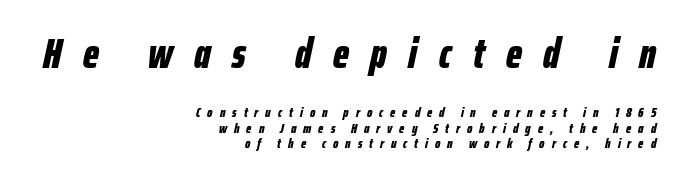
The image shows 43 px bold, condensed type, italic (leaning right); set right-aligned, tight line spacing (1.11x), unusually wide letter spacing (+0.5 em), not underlined; the first (top) block is 3.07x larger; low stroke contrast and a medium x-height.
